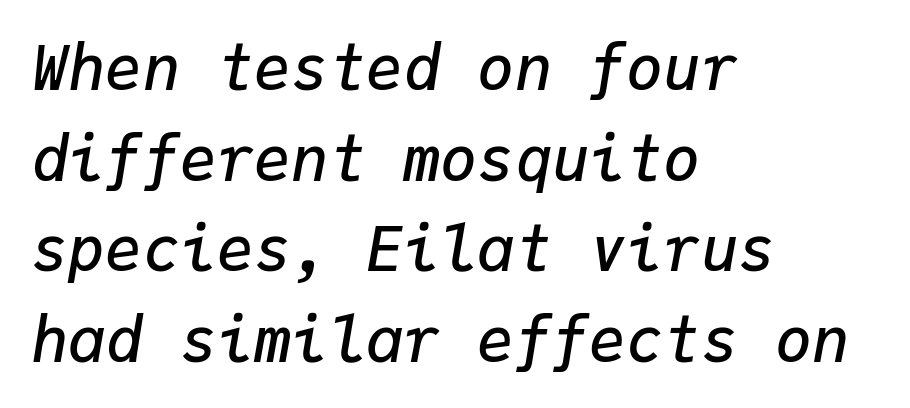
Q: Is the text bold? A: Semi-bold.
Q: Is the text italic (slanted)? A: Yes, it leans right by about 9 degrees.
Q: Is the text underlined? A: No.
Q: How is the paragraph aligned? A: Left-aligned.
Q: Is the spacing between letters normal or unusually wide? A: Normal.
Q: Is the spacing between lines tight, normal or loose? A: Normal.
Q: Width (condensed, normal, or wide)? A: Normal.
Q: Stroke contrast? A: Low.
Q: x-height? A: Medium.
Q: Monospaced? A: Yes.
